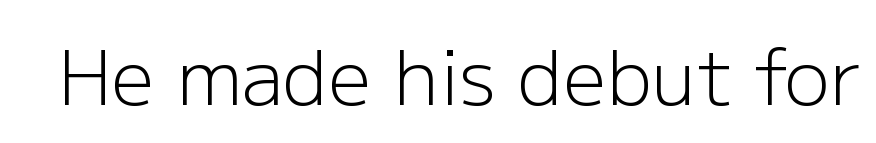
Q: Is the text bold? A: No.
Q: Is the text italic (slanted)? A: No, it is upright.
Q: Is the typeface a serif or a sans-serif typeface? A: Sans-serif.
Q: Is the text underlined? A: No.
Q: Is the spacing between letters normal or unusually wide? A: Normal.
Q: Width (condensed, normal, or wide)? A: Normal.
Q: Stroke contrast? A: Low.
Q: x-height? A: Medium.
Q: Monospaced? A: No.
